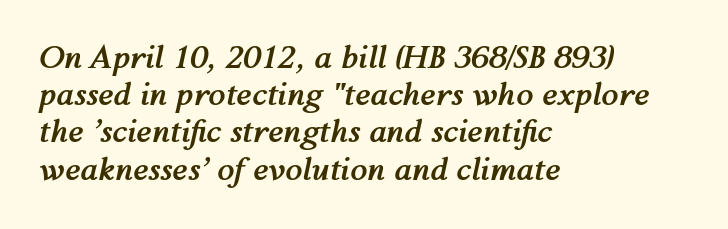
{"italic": "yes", "lean": "right", "slant_degrees": 12, "bold": "yes", "weight": "semibold", "width": "normal", "stroke_contrast": "medium", "x_height": "medium", "monospaced": "no", "underline": "no", "align": "left", "line_spacing_ratio": 1.2, "letter_spacing": "normal", "letter_spacing_em": 0.0, "glyph_px": 31}
